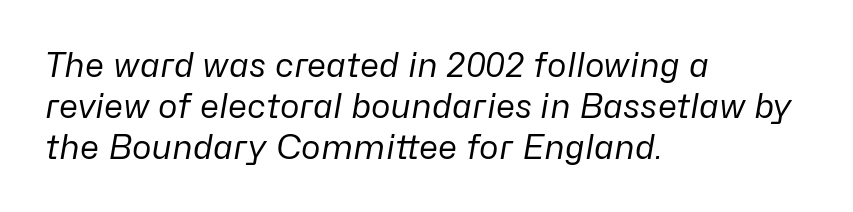
{"italic": "yes", "lean": "right", "slant_degrees": 10, "bold": "no", "weight": "regular", "width": "normal", "stroke_contrast": "low", "x_height": "medium", "monospaced": "no", "underline": "no", "align": "left", "line_spacing_ratio": 1.24, "letter_spacing": "normal", "letter_spacing_em": 0.0, "glyph_px": 33}
